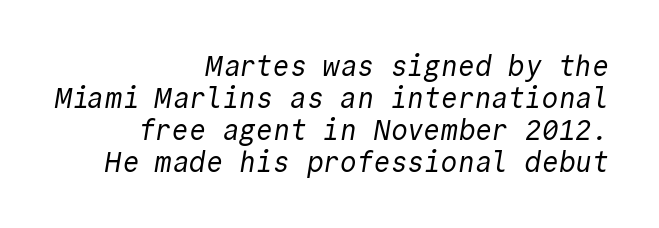
Q: Is the text bold? A: No.
Q: Is the typeface a serif or a sans-serif typeface? A: Sans-serif.
Q: Is the text underlined? A: No.
Q: How is the paragraph aligned? A: Right-aligned.
Q: Is the spacing between letters normal or unusually wide? A: Normal.
Q: Is the spacing between lines tight, normal or loose? A: Tight.
Q: Width (condensed, normal, or wide)? A: Normal.
Q: x-height? A: Medium.
Q: Monospaced? A: Yes.
